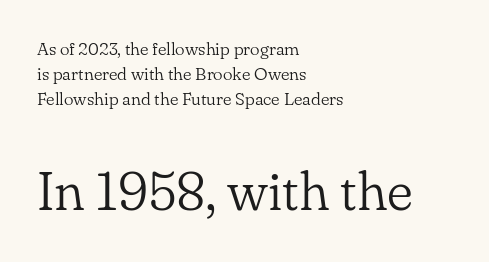
{"serif": "yes", "italic": "no", "bold": "no", "weight": "light", "width": "normal", "stroke_contrast": "low", "x_height": "small", "monospaced": "no", "underline": "no", "align": "left", "line_spacing": "normal", "line_spacing_ratio": 1.38, "letter_spacing": "normal", "letter_spacing_em": 0.0, "larger_block": "second", "size_ratio": 3.06, "glyph_px": 55}
